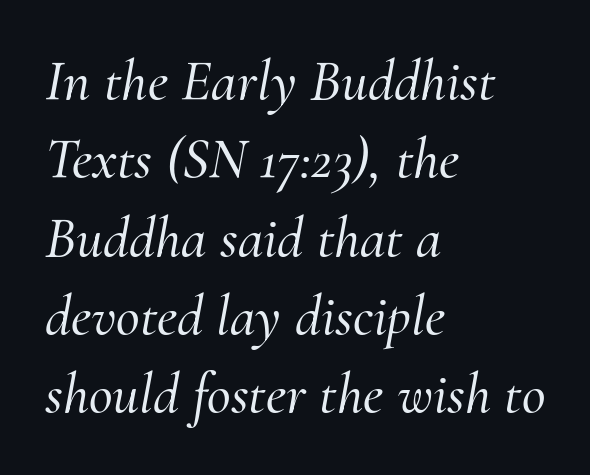
{"serif": "yes", "italic": "yes", "lean": "right", "slant_degrees": 10, "width": "normal", "stroke_contrast": "medium", "x_height": "small", "monospaced": "no", "underline": "no", "align": "left", "line_spacing": "normal", "line_spacing_ratio": 1.35, "letter_spacing": "normal", "letter_spacing_em": 0.0, "glyph_px": 58}
